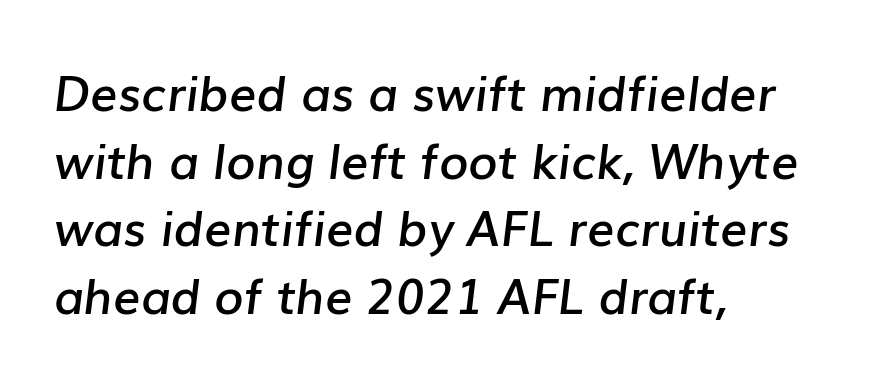
{"italic": "yes", "lean": "right", "slant_degrees": 7, "bold": "semi", "weight": "semibold", "width": "normal", "stroke_contrast": "low", "x_height": "medium", "monospaced": "no", "underline": "no", "align": "left", "line_spacing": "normal", "line_spacing_ratio": 1.41, "letter_spacing": "normal", "letter_spacing_em": 0.0, "glyph_px": 48}
